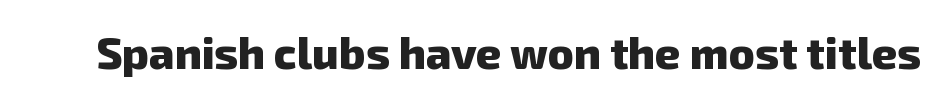
The image shows 44 px heavy sans-serif type; set normal letter spacing, not underlined; low stroke contrast and a medium x-height.
